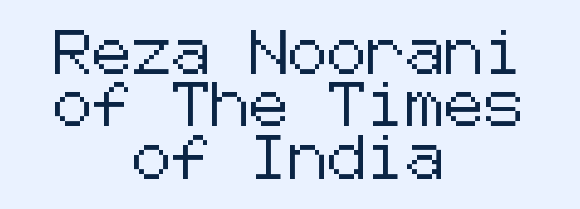
Words float on clear page, feet unadorned. Tracking value appears to be zero — textbook default spacing. Letterform terminals end flat and unadorned throughout the passage. These lines were composed using upright roman letters. Neither beginnings nor endings align; midpoints do.
